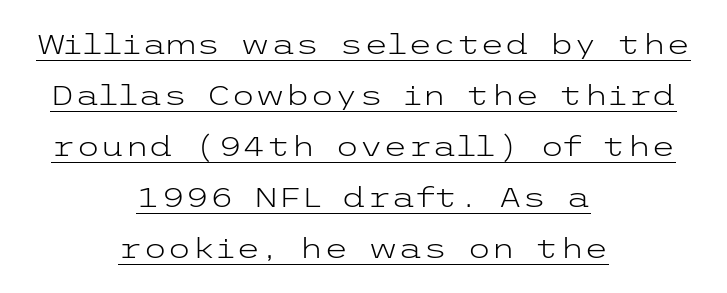
The image shows 28 px light, wide sans-serif type, upright; set centered, line spacing 1.82x, normal letter spacing, underlined; low stroke contrast and a medium x-height.
